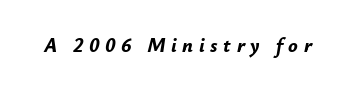
{"italic": "yes", "lean": "right", "slant_degrees": 12, "bold": "yes", "underline": "no", "letter_spacing": "wide", "letter_spacing_em": 0.28, "glyph_px": 20}
